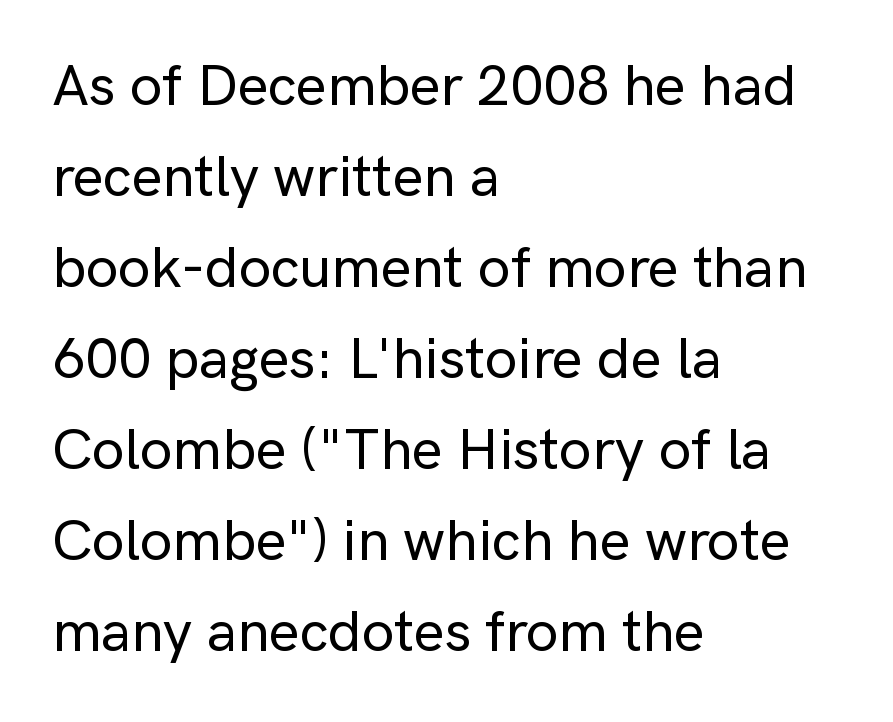
Every row of glyphs begins at an identical x-position on the left. Nope, not italic — everything's standing straight. A typesetter would call this proportional, since set widths differ per character. A sans-serif font was chosen for this passage. Bare-footed words on every line.
